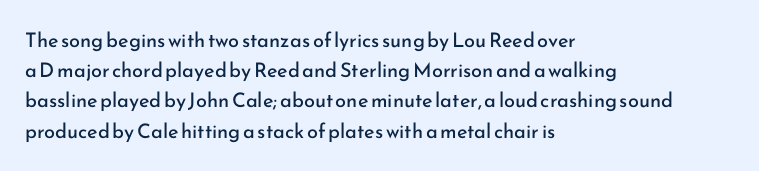
The image shows 20 px text type, upright; set left-aligned, normal line spacing (1.51x), normal letter spacing, not underlined.
